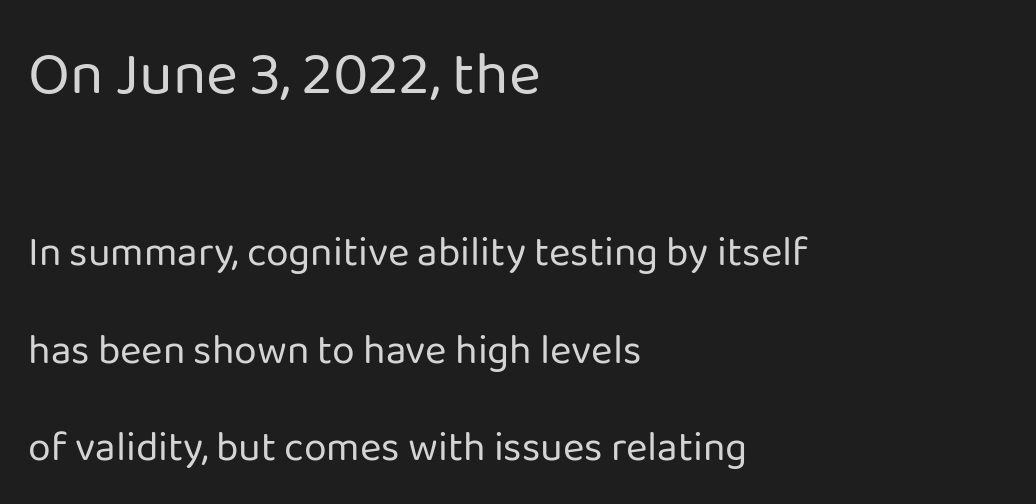
Q: Is the text bold? A: No.
Q: Is the text italic (slanted)? A: No, it is upright.
Q: Is the typeface a serif or a sans-serif typeface? A: Sans-serif.
Q: Is the text underlined? A: No.
Q: How is the paragraph aligned? A: Left-aligned.
Q: Is the spacing between letters normal or unusually wide? A: Normal.
Q: Is the spacing between lines tight, normal or loose? A: Loose.
Q: Which block of text is set in a larger size, the first (top) or the second (bottom)? A: The first (top) one.
Q: Width (condensed, normal, or wide)? A: Normal.
Q: Stroke contrast? A: Low.
Q: x-height? A: Medium.
Q: Monospaced? A: No.
